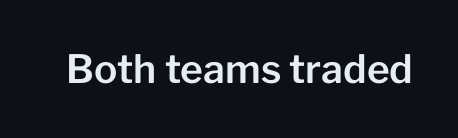
The image shows 39 px sans-serif type, upright; set normal letter spacing, not underlined; low stroke contrast and a medium x-height.
